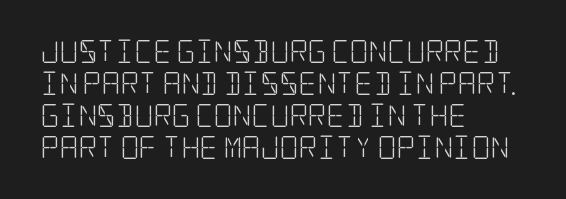
Q: Is the text bold? A: No.
Q: Is the text italic (slanted)? A: No, it is upright.
Q: Is the text underlined? A: No.
Q: How is the paragraph aligned? A: Left-aligned.
Q: Is the spacing between letters normal or unusually wide? A: Normal.
Q: Is the spacing between lines tight, normal or loose? A: Normal.
